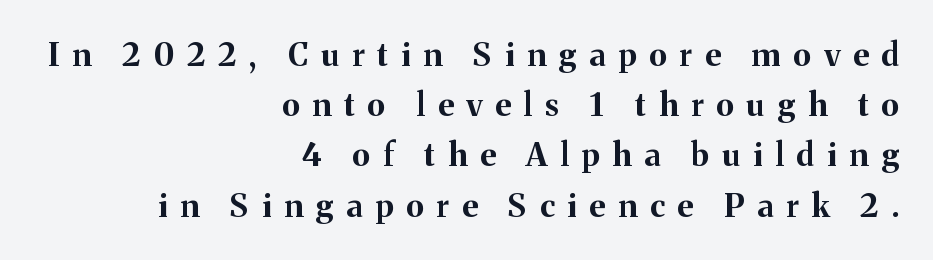
Q: Is the text bold? A: Yes.
Q: Is the text italic (slanted)? A: No, it is upright.
Q: Is the typeface a serif or a sans-serif typeface? A: Serif.
Q: Is the text underlined? A: No.
Q: How is the paragraph aligned? A: Right-aligned.
Q: Is the spacing between letters normal or unusually wide? A: Unusually wide.
Q: Is the spacing between lines tight, normal or loose? A: Normal.
Q: Width (condensed, normal, or wide)? A: Normal.
Q: Stroke contrast? A: Medium.
Q: x-height? A: Medium.
Q: Monospaced? A: No.
